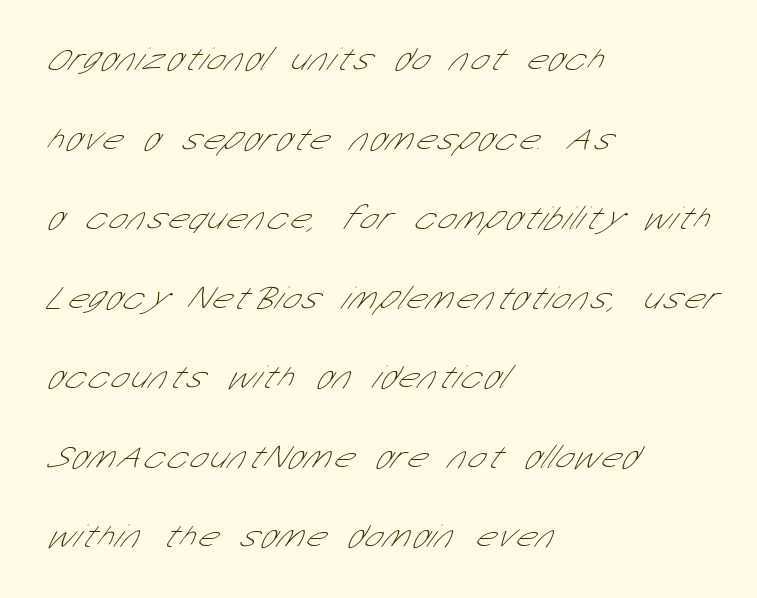
Q: Is the text bold? A: No.
Q: Is the typeface a serif or a sans-serif typeface? A: Sans-serif.
Q: Is the text underlined? A: No.
Q: How is the paragraph aligned? A: Left-aligned.
Q: Is the spacing between lines tight, normal or loose? A: Loose.
Q: Width (condensed, normal, or wide)? A: Condensed.
Q: Stroke contrast? A: Low.
Q: x-height? A: Medium.
Q: Monospaced? A: No.
